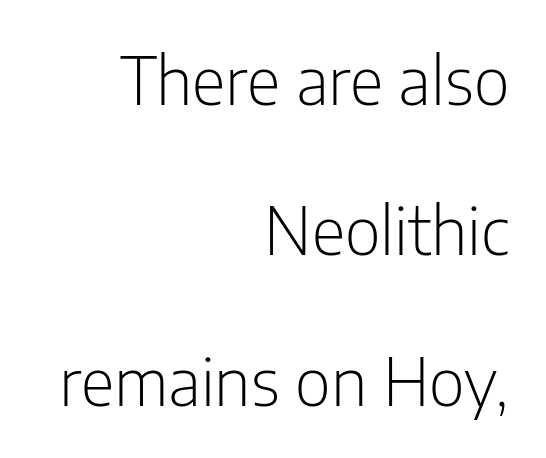
Q: Is the text bold? A: No.
Q: Is the text italic (slanted)? A: No, it is upright.
Q: Is the typeface a serif or a sans-serif typeface? A: Sans-serif.
Q: Is the text underlined? A: No.
Q: How is the paragraph aligned? A: Right-aligned.
Q: Is the spacing between letters normal or unusually wide? A: Normal.
Q: Is the spacing between lines tight, normal or loose? A: Loose.
Q: Width (condensed, normal, or wide)? A: Condensed.
Q: Stroke contrast? A: Low.
Q: x-height? A: Medium.
Q: Monospaced? A: No.
